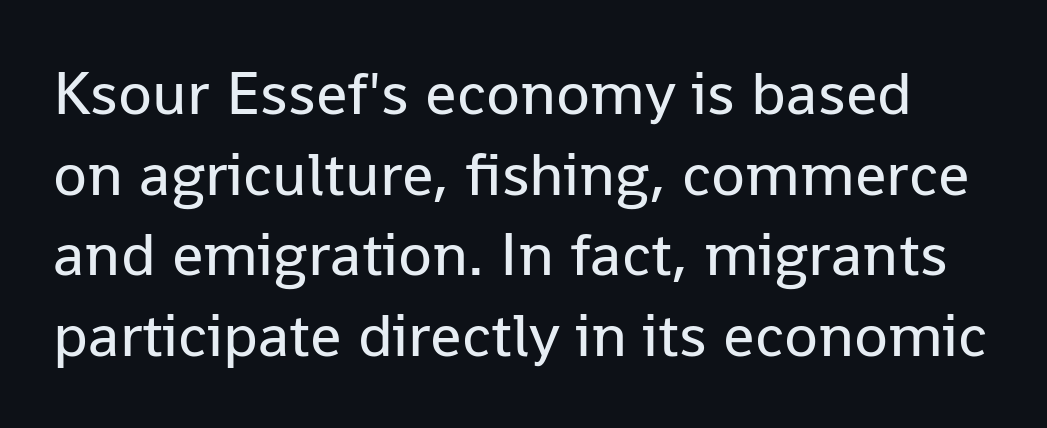
{"serif": "no", "italic": "no", "bold": "no", "weight": "regular", "width": "normal", "stroke_contrast": "low", "x_height": "medium", "monospaced": "no", "underline": "no", "line_spacing": "normal", "line_spacing_ratio": 1.3, "letter_spacing": "normal", "letter_spacing_em": 0.0, "glyph_px": 62}
